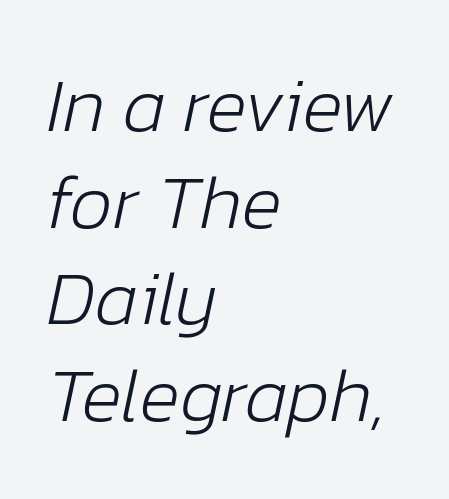
{"italic": "yes", "lean": "right", "slant_degrees": 12, "bold": "no", "weight": "light", "width": "normal", "stroke_contrast": "low", "x_height": "medium", "monospaced": "no", "underline": "no", "align": "left", "line_spacing": "normal", "line_spacing_ratio": 1.27, "letter_spacing": "normal", "letter_spacing_em": 0.0, "glyph_px": 76}
